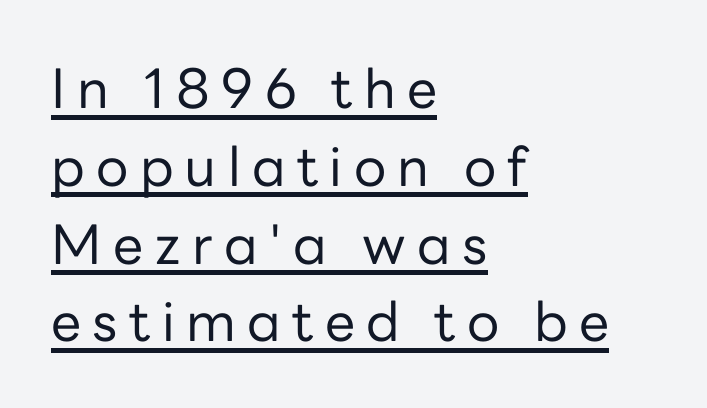
Q: Is the text bold? A: No.
Q: Is the text italic (slanted)? A: No, it is upright.
Q: Is the typeface a serif or a sans-serif typeface? A: Sans-serif.
Q: Is the text underlined? A: Yes.
Q: How is the paragraph aligned? A: Left-aligned.
Q: Is the spacing between letters normal or unusually wide? A: Unusually wide.
Q: Is the spacing between lines tight, normal or loose? A: Normal.
Q: Width (condensed, normal, or wide)? A: Normal.
Q: Stroke contrast? A: Low.
Q: x-height? A: Medium.
Q: Monospaced? A: No.
